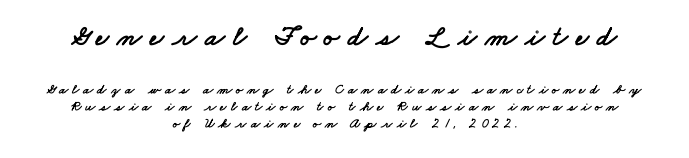
Q: Is the typeface a serif or a sans-serif typeface? A: Sans-serif.
Q: Is the text underlined? A: No.
Q: How is the paragraph aligned? A: Centered.
Q: Is the spacing between letters normal or unusually wide? A: Unusually wide.
Q: Which block of text is set in a larger size, the first (top) or the second (bottom)? A: The first (top) one.
Q: Width (condensed, normal, or wide)? A: Wide.
Q: Stroke contrast? A: Low.
Q: x-height? A: Small.
Q: Monospaced? A: No.
